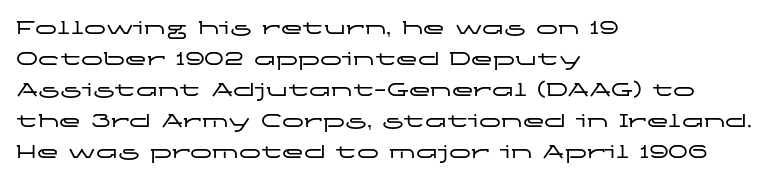
{"italic": "no", "underline": "no", "align": "left", "line_spacing": "normal", "line_spacing_ratio": 1.41, "letter_spacing": "normal", "letter_spacing_em": 0.0, "glyph_px": 22}
